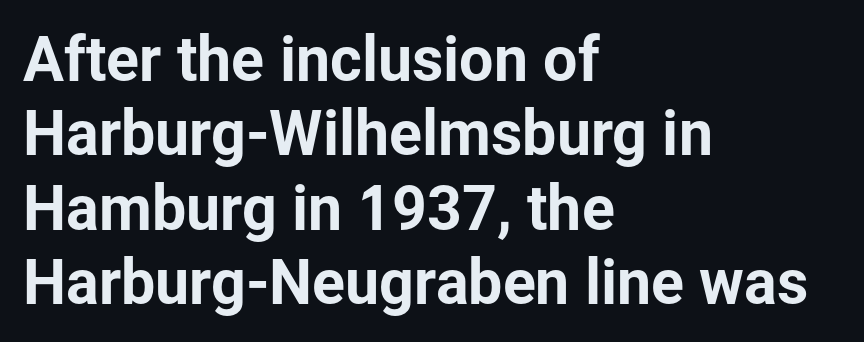
The image shows 61 px sans-serif type, upright; set left-aligned, line spacing 1.22x, normal letter spacing, not underlined; low stroke contrast and a medium x-height.
